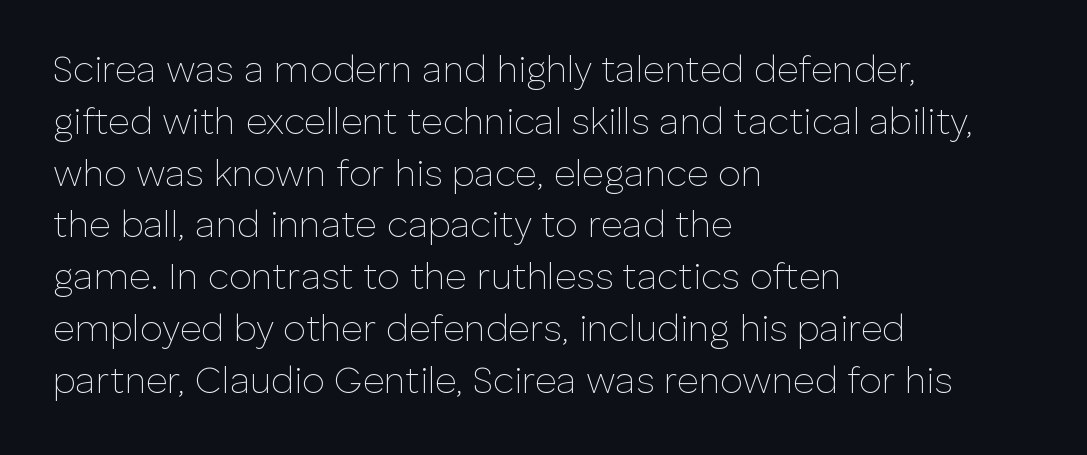
{"serif": "no", "italic": "no", "bold": "no", "weight": "thin", "width": "normal", "stroke_contrast": "low", "x_height": "medium", "monospaced": "no", "underline": "no", "align": "left", "line_spacing": "normal", "line_spacing_ratio": 1.4, "letter_spacing": "normal", "letter_spacing_em": 0.0, "glyph_px": 37}
